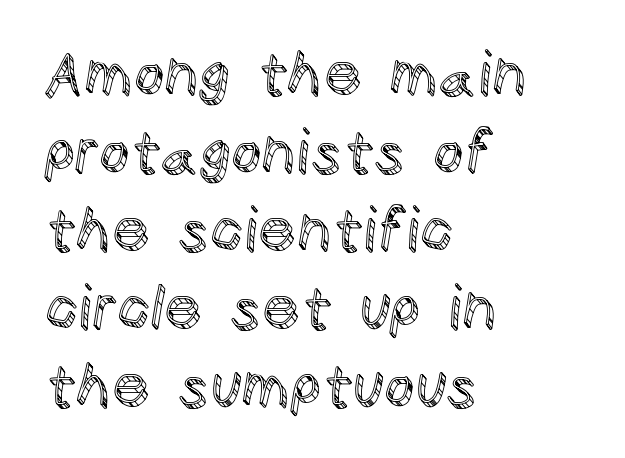
Q: Is the text italic (slanted)? A: Yes.
Q: Is the text underlined? A: No.
Q: How is the paragraph aligned? A: Left-aligned.
Q: Is the spacing between letters normal or unusually wide? A: Normal.
Q: Is the spacing between lines tight, normal or loose? A: Normal.
Q: Width (condensed, normal, or wide)? A: Normal.
Q: x-height? A: Large.
Q: Monospaced? A: No.
